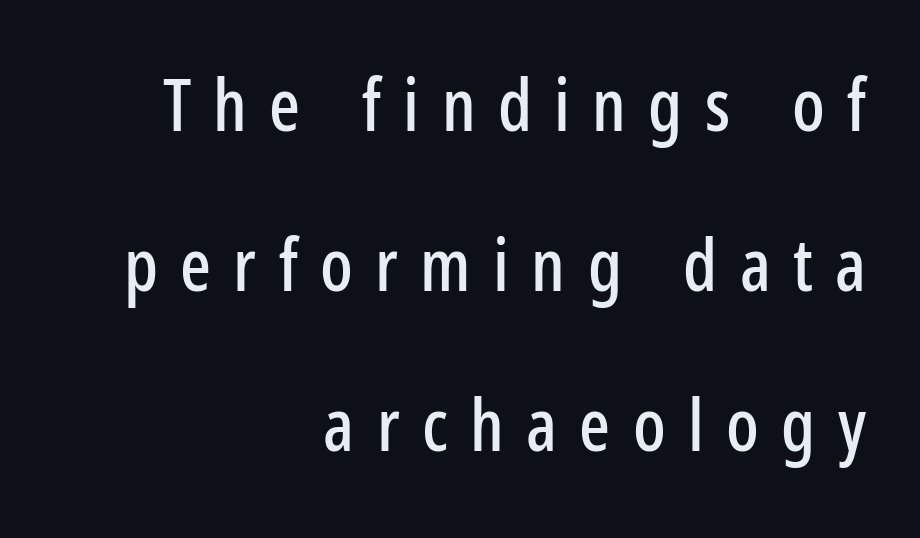
Each letter keeps its own natural width here, so spacing adapts to shape. Teacher's note: observe the even right margin — that is flush-right alignment. Words appear elongated and porous because spacing is wide. The glyphs in this specimen are sans serif.
